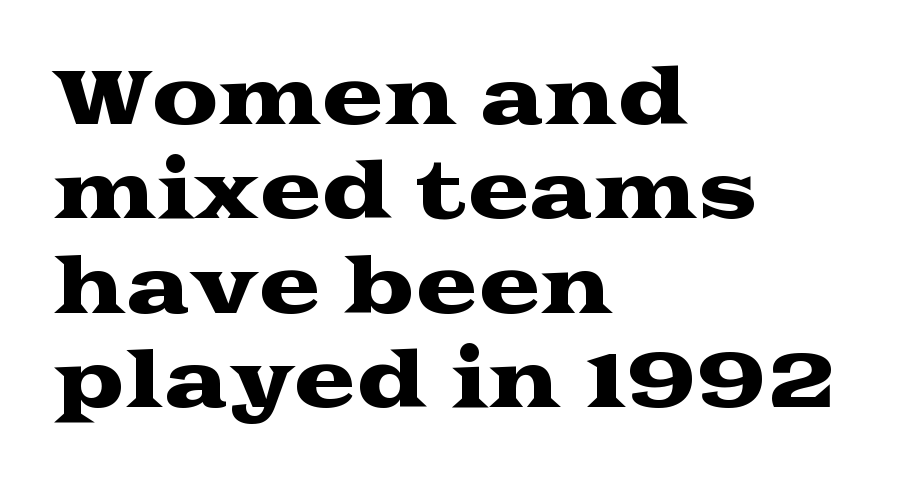
The image shows 75 px wide serif type, upright; set left-aligned, normal line spacing (1.26x), normal letter spacing, not underlined; medium stroke contrast and a medium x-height.
